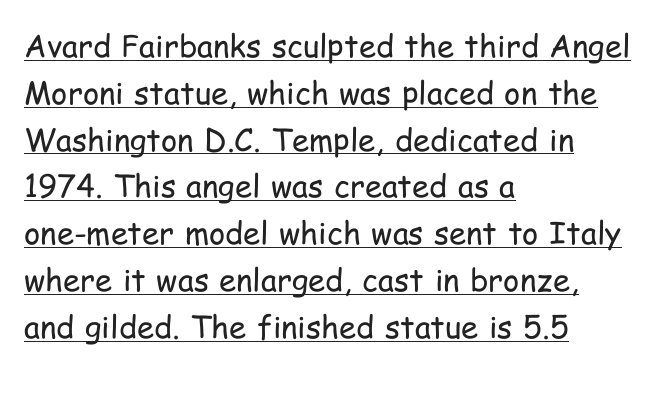
Rendered with straight, roman letterforms. These lines are rendered in a variable-pitch font. These lines stack with their left ends in a neat column. Leading matches the norm, producing a regular column. The strokes carry an ordinary text weight at most.
